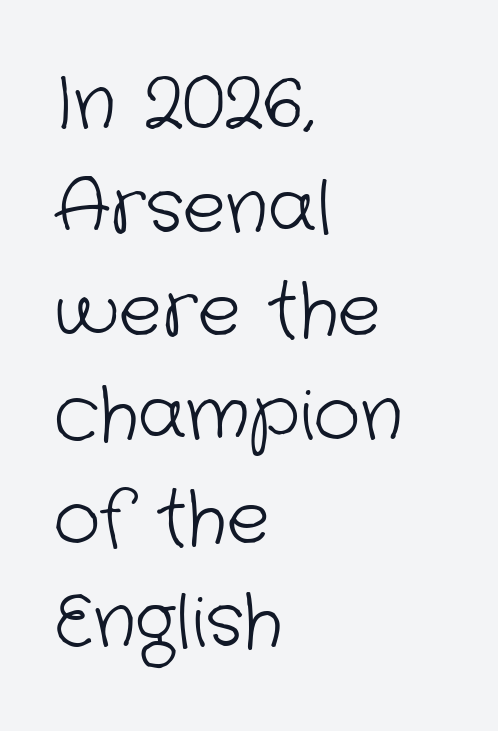
The image shows 72 px light sans-serif type; set left-aligned, normal line spacing (1.44x), normal letter spacing, not underlined; low stroke contrast and a medium x-height.
